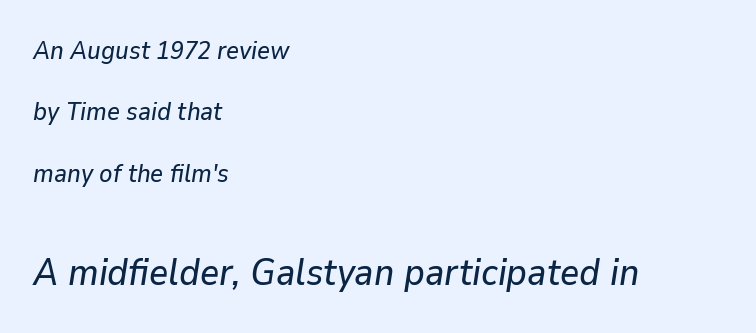
Which margin do the lines hug? The left one — the right edge is uneven. Character widths vary here, with narrow letters taking less room than wide ones. Just letters on the line, the space beneath them empty. Line spacing here is loose. The face used here has a pronounced slope to its letters.
